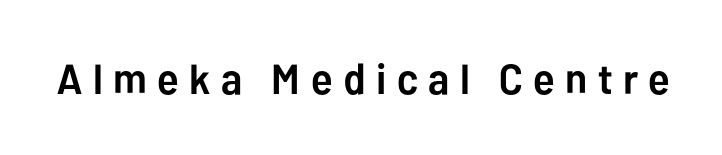
{"serif": "no", "italic": "no", "bold": "yes", "weight": "semibold", "width": "normal", "stroke_contrast": "low", "x_height": "medium", "monospaced": "no", "underline": "no", "letter_spacing": "wide", "letter_spacing_em": 0.25, "glyph_px": 42}
